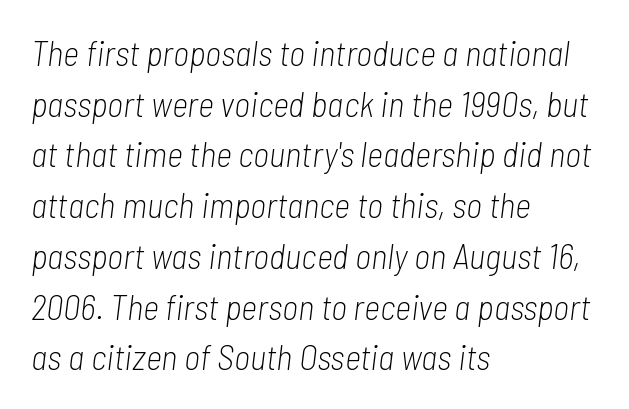
Q: Is the text bold? A: No.
Q: Is the text italic (slanted)? A: Yes, it leans right by about 7 degrees.
Q: Is the text underlined? A: No.
Q: How is the paragraph aligned? A: Left-aligned.
Q: Is the spacing between letters normal or unusually wide? A: Normal.
Q: Is the spacing between lines tight, normal or loose? A: Normal.
Q: Width (condensed, normal, or wide)? A: Condensed.
Q: Stroke contrast? A: Low.
Q: x-height? A: Medium.
Q: Monospaced? A: No.
